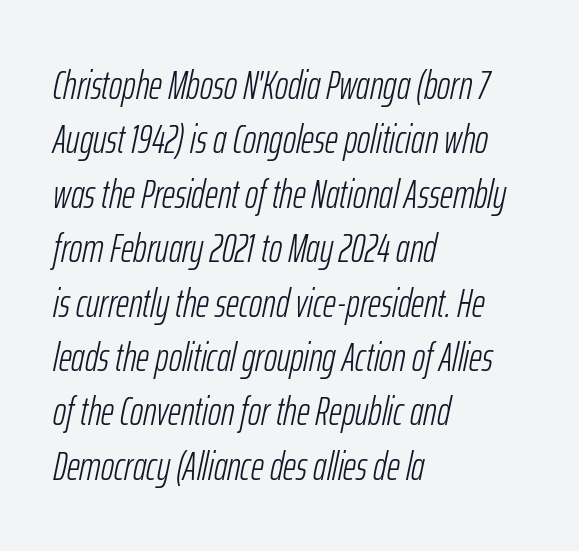
The image shows 40 px light, condensed type, italic (leaning right); set left-aligned, normal line spacing (1.36x), normal letter spacing, not underlined; low stroke contrast and a medium x-height.
